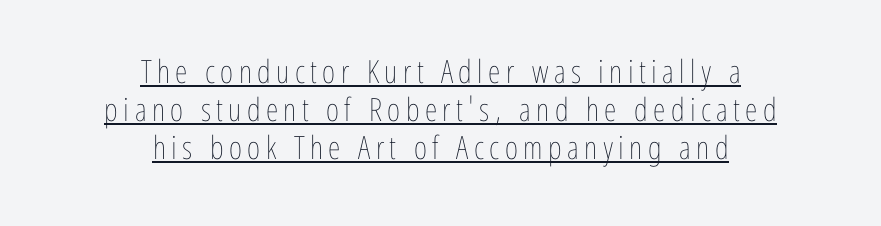
Q: Is the text bold? A: No.
Q: Is the text italic (slanted)? A: No, it is upright.
Q: Is the text underlined? A: Yes.
Q: How is the paragraph aligned? A: Centered.
Q: Width (condensed, normal, or wide)? A: Condensed.
Q: Stroke contrast? A: Low.
Q: x-height? A: Medium.
Q: Monospaced? A: No.
